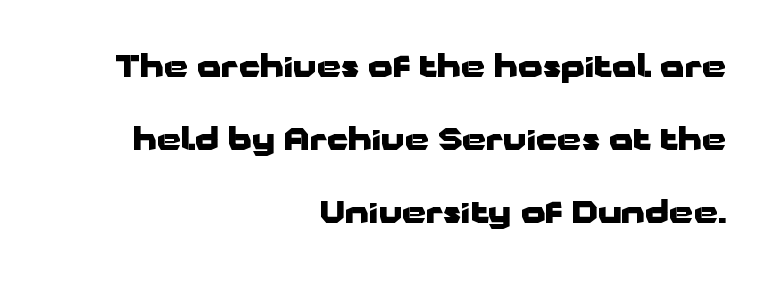
The image shows 31 px heavy, wide sans-serif type, upright; set right-aligned, loose line spacing (2.35x), normal letter spacing, not underlined; low stroke contrast and a medium x-height.
